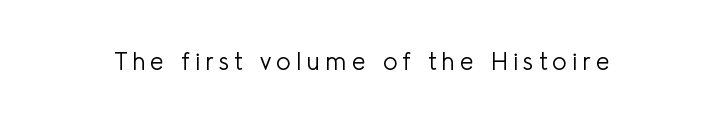
{"italic": "no", "bold": "no", "underline": "no", "letter_spacing": "wide", "letter_spacing_em": 0.22, "glyph_px": 24}
